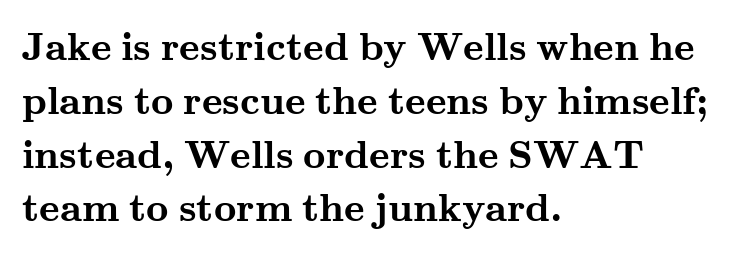
The image shows 39 px semibold, wide serif type, upright; set left-aligned, normal line spacing (1.38x), normal letter spacing, not underlined; medium stroke contrast and a small x-height.
